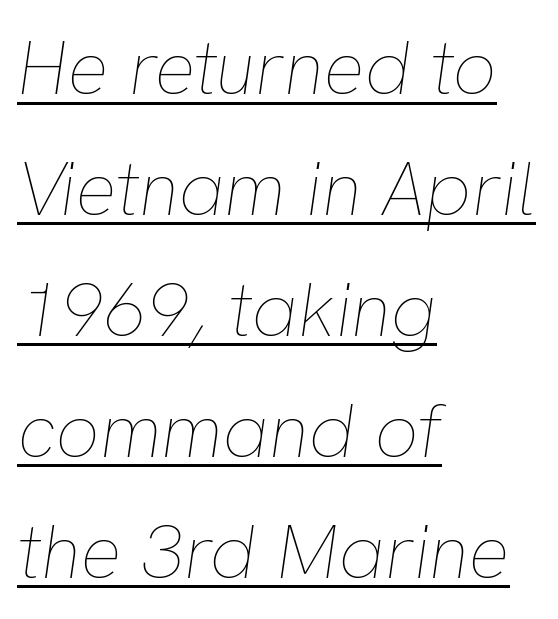
The image shows 77 px thin type, italic (leaning right); set left-aligned, normal line spacing (1.57x), normal letter spacing, underlined; low stroke contrast and a medium x-height.
